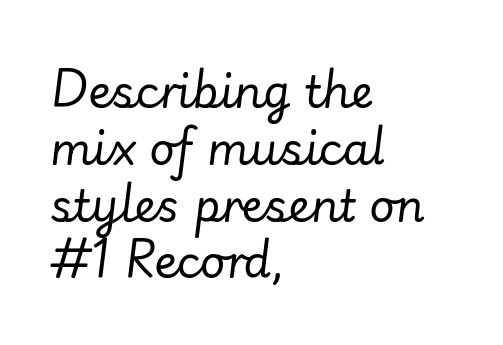
Q: Is the text bold? A: No.
Q: Is the text italic (slanted)? A: Yes, it leans right by about 7 degrees.
Q: Is the text underlined? A: No.
Q: How is the paragraph aligned? A: Left-aligned.
Q: Is the spacing between letters normal or unusually wide? A: Normal.
Q: Is the spacing between lines tight, normal or loose? A: Normal.
Q: Width (condensed, normal, or wide)? A: Normal.
Q: Stroke contrast? A: Low.
Q: x-height? A: Small.
Q: Monospaced? A: No.
